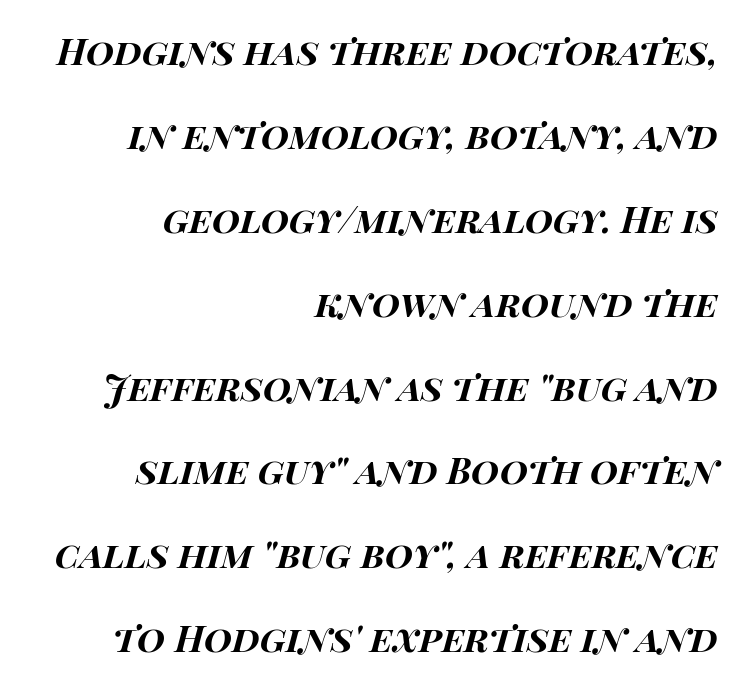
{"italic": "yes", "lean": "right", "slant_degrees": 15, "bold": "yes", "weight": "bold", "width": "wide", "stroke_contrast": "high", "x_height": "large", "monospaced": "no", "underline": "no", "align": "right", "line_spacing": "loose", "line_spacing_ratio": 2.33, "letter_spacing": "normal", "letter_spacing_em": 0.0, "glyph_px": 36}
